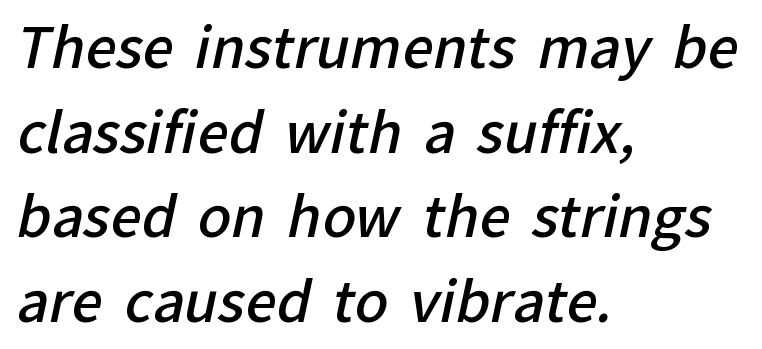
These lines stack with their left ends in a neat column. The rendering uses natural spacing where letterforms have individual widths. The strip under each line holds only bare page. The letterforms sit shoulder to shoulder at normal distance. Vertically, the passage feels balanced, rows spaced as you'd expect.
